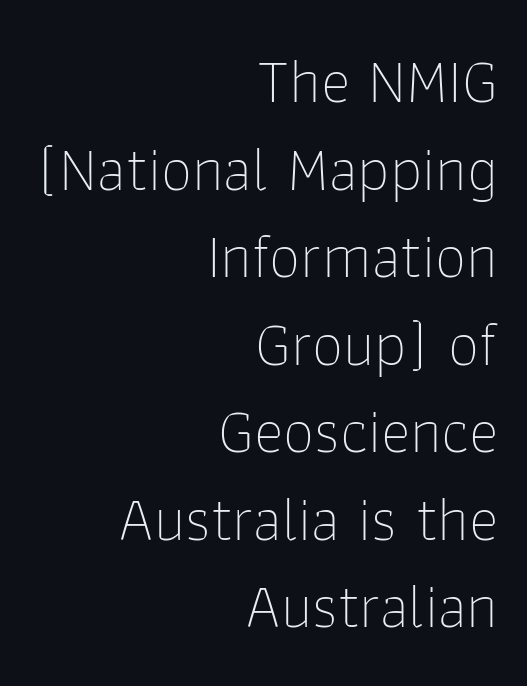
{"serif": "no", "italic": "no", "bold": "no", "weight": "thin", "width": "normal", "stroke_contrast": "low", "x_height": "medium", "monospaced": "no", "underline": "no", "align": "right", "line_spacing": "normal", "line_spacing_ratio": 1.39, "letter_spacing": "normal", "letter_spacing_em": 0.0, "glyph_px": 63}
